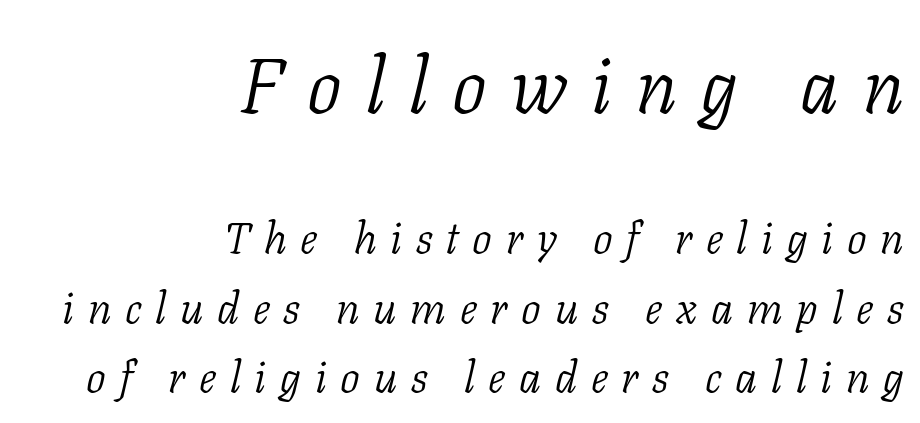
This is not heavy type; no bold has been used. An italicized treatment has been applied to the whole sample. The zone under the glyphs is completely vacant. The lines are quadded right. The type family on display is of the serif kind. Regarding leading, the lines here are spaced in the standard way.
